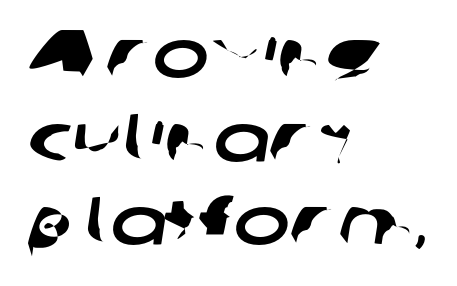
Q: Is the typeface a serif or a sans-serif typeface? A: Sans-serif.
Q: Is the text underlined? A: No.
Q: How is the paragraph aligned? A: Left-aligned.
Q: Is the spacing between letters normal or unusually wide? A: Normal.
Q: Is the spacing between lines tight, normal or loose? A: Normal.
Q: Width (condensed, normal, or wide)? A: Wide.
Q: Stroke contrast? A: Low.
Q: x-height? A: Medium.
Q: Monospaced? A: No.
